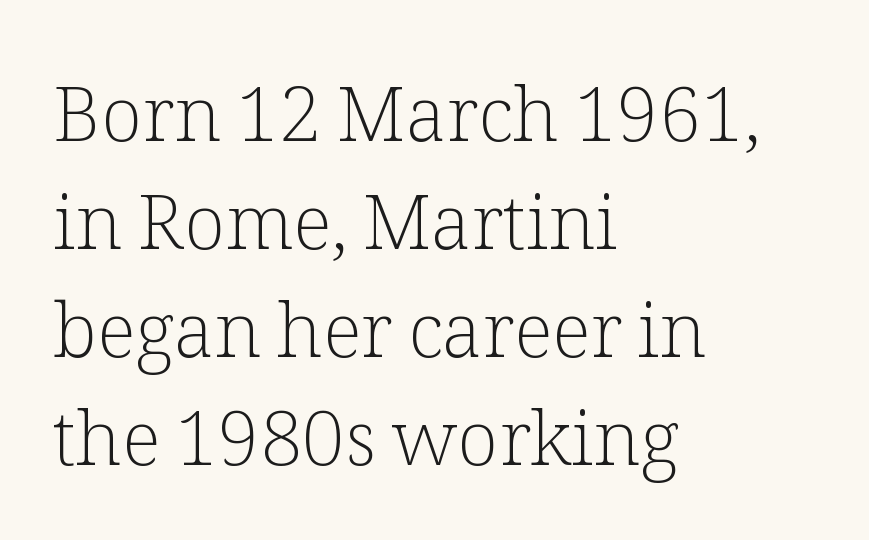
Q: Is the text bold? A: No.
Q: Is the text italic (slanted)? A: No, it is upright.
Q: Is the typeface a serif or a sans-serif typeface? A: Serif.
Q: Is the text underlined? A: No.
Q: How is the paragraph aligned? A: Left-aligned.
Q: Is the spacing between letters normal or unusually wide? A: Normal.
Q: Is the spacing between lines tight, normal or loose? A: Normal.
Q: Width (condensed, normal, or wide)? A: Normal.
Q: Stroke contrast? A: Low.
Q: x-height? A: Medium.
Q: Monospaced? A: No.
